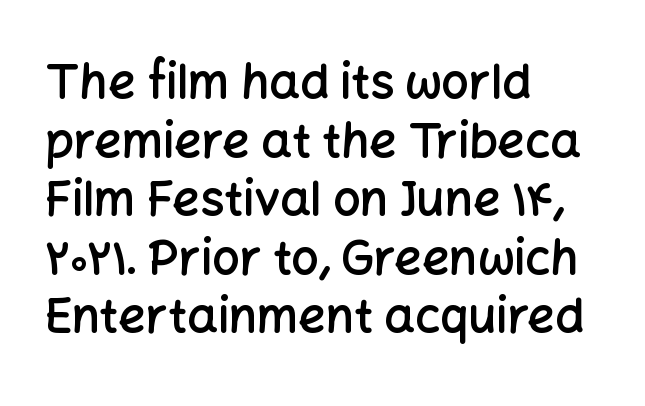
Q: Is the text bold? A: Semi-bold.
Q: Is the text italic (slanted)? A: No, it is upright.
Q: Is the typeface a serif or a sans-serif typeface? A: Sans-serif.
Q: Is the text underlined? A: No.
Q: How is the paragraph aligned? A: Left-aligned.
Q: Is the spacing between letters normal or unusually wide? A: Normal.
Q: Width (condensed, normal, or wide)? A: Normal.
Q: Stroke contrast? A: Low.
Q: x-height? A: Medium.
Q: Monospaced? A: No.
